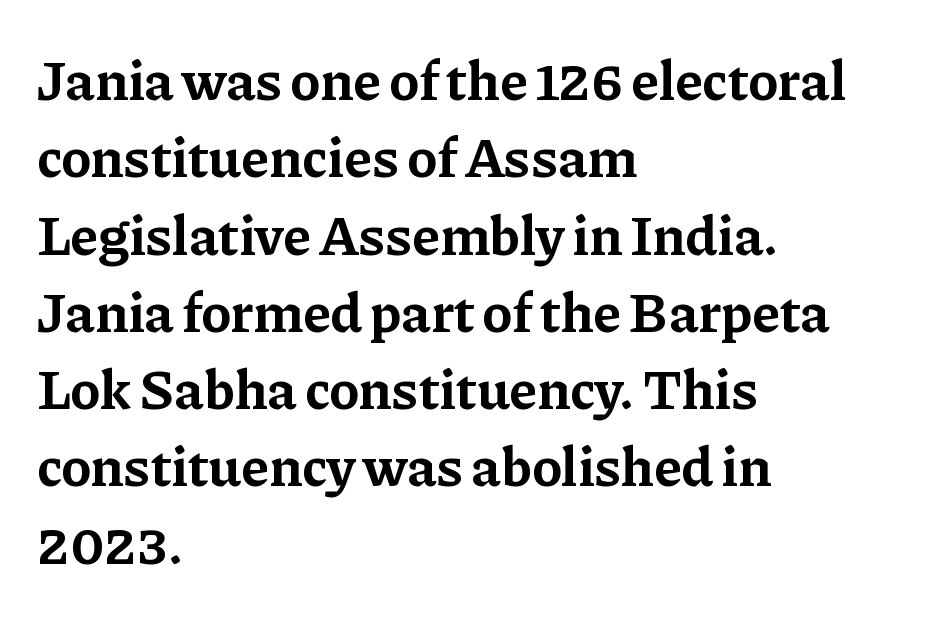
Q: Is the text bold? A: Yes.
Q: Is the text italic (slanted)? A: No, it is upright.
Q: Is the typeface a serif or a sans-serif typeface? A: Serif.
Q: Is the text underlined? A: No.
Q: How is the paragraph aligned? A: Left-aligned.
Q: Is the spacing between letters normal or unusually wide? A: Normal.
Q: Is the spacing between lines tight, normal or loose? A: Normal.
Q: Width (condensed, normal, or wide)? A: Normal.
Q: Stroke contrast? A: Low.
Q: x-height? A: Medium.
Q: Monospaced? A: No.
